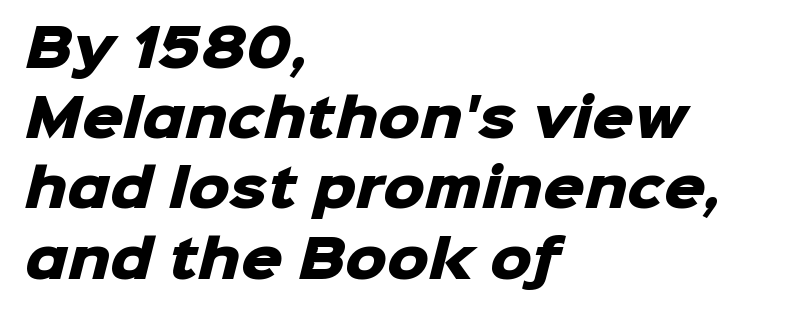
The image shows 52 px heavy sans-serif type; set left-aligned, normal line spacing (1.35x), normal letter spacing, not underlined; low stroke contrast and a medium x-height.
